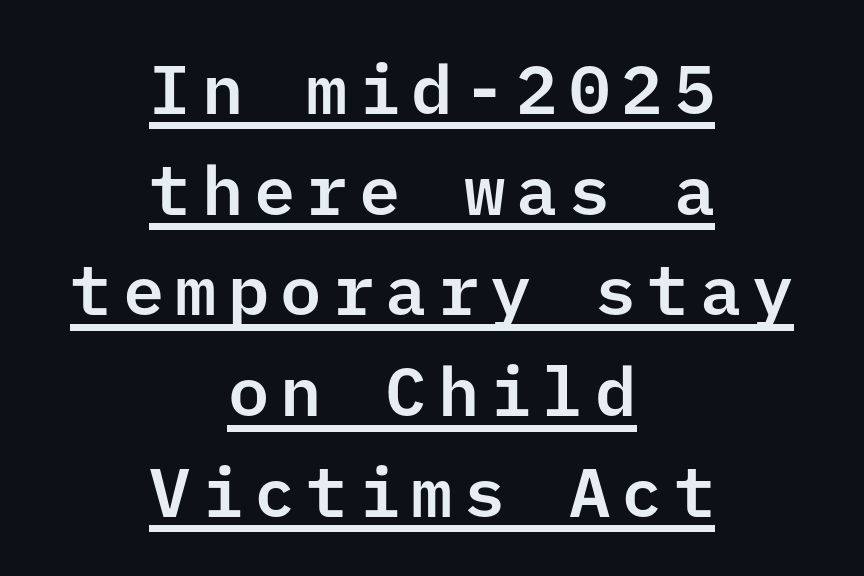
If you drew a line through each stem, it would be perfectly vertical. One-word summary of the alignment: center. Compared with undecorated copy, this sample adds a rule below the words. To sum up the face: it is a sans, with no serifs.
